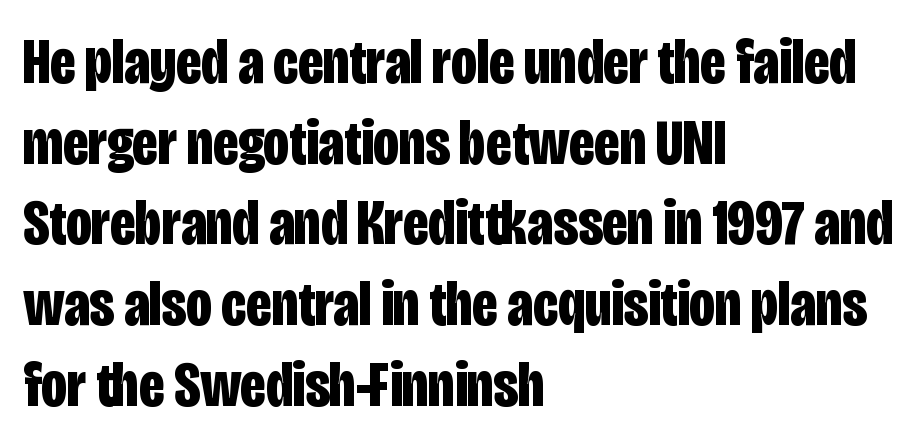
Does the lettering tilt? It doesn't — this is upright. Where is the straight margin? On the left. The foot of each line stays bare and open. Each letter keeps its own natural width here, so spacing adapts to shape. The line texture is even and compact thanks to regular tracking. Rows of type keep a routine distance in the vertical direction.
